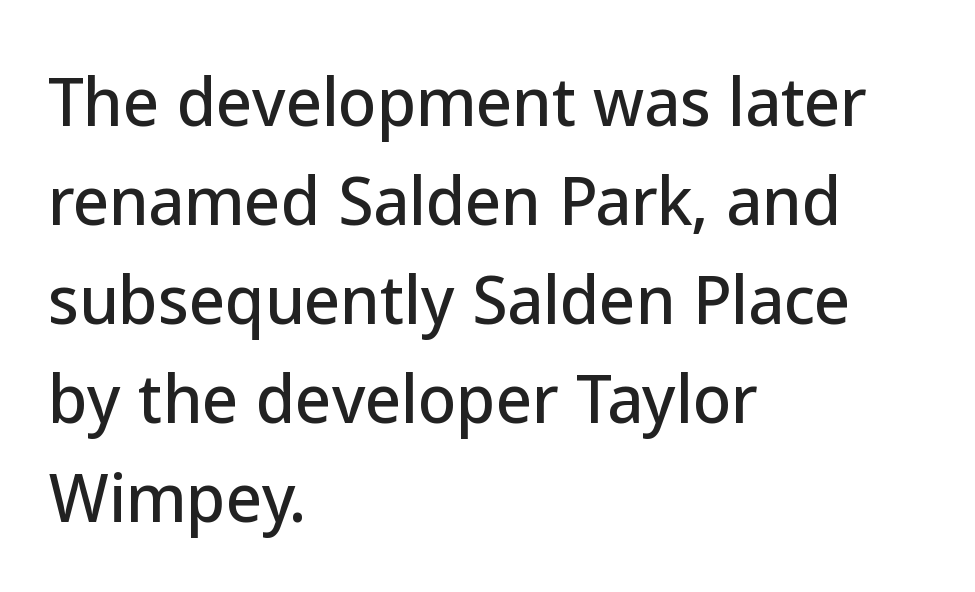
Bare-footed words on every line. You could not count columns in this text — the font is proportionally spaced. Look at the bottom of the vertical strokes: they stop flat, with no serifs. Standard letterfit; no display-style spreading of the glyphs. Quick note: not italic, upright. The paragraph shown leans on its left margin.
